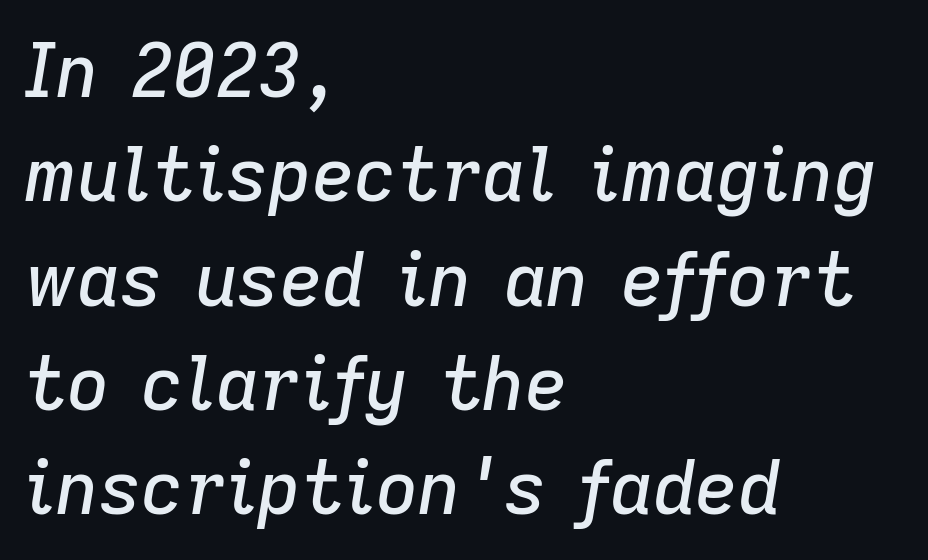
{"italic": "yes", "lean": "right", "slant_degrees": 9, "width": "normal", "stroke_contrast": "low", "x_height": "medium", "monospaced": "no", "underline": "no", "align": "left", "line_spacing": "normal", "line_spacing_ratio": 1.41, "letter_spacing": "normal", "letter_spacing_em": 0.0, "glyph_px": 74}
